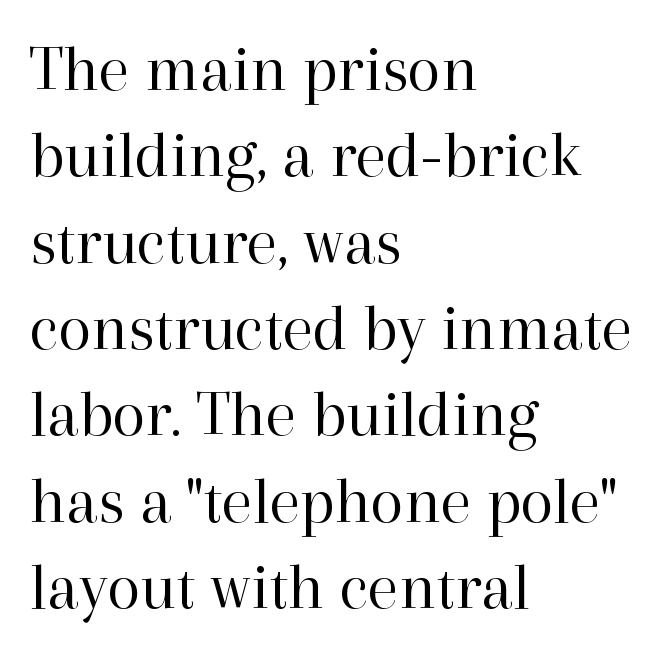
Q: Is the text bold? A: No.
Q: Is the text italic (slanted)? A: No, it is upright.
Q: Is the typeface a serif or a sans-serif typeface? A: Serif.
Q: Is the text underlined? A: No.
Q: How is the paragraph aligned? A: Left-aligned.
Q: Is the spacing between letters normal or unusually wide? A: Normal.
Q: Is the spacing between lines tight, normal or loose? A: Normal.
Q: Width (condensed, normal, or wide)? A: Normal.
Q: Stroke contrast? A: High.
Q: x-height? A: Medium.
Q: Monospaced? A: No.
